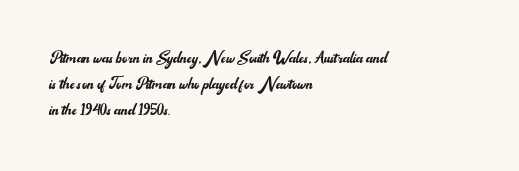
No chunkiness to these letters — they're not bold. Alignment: flush left. Horizontal bands of white between lines are of average thickness. Has an underline been added? It has not. Is the letter spacing exaggerated? No — it looks like the ordinary default.
